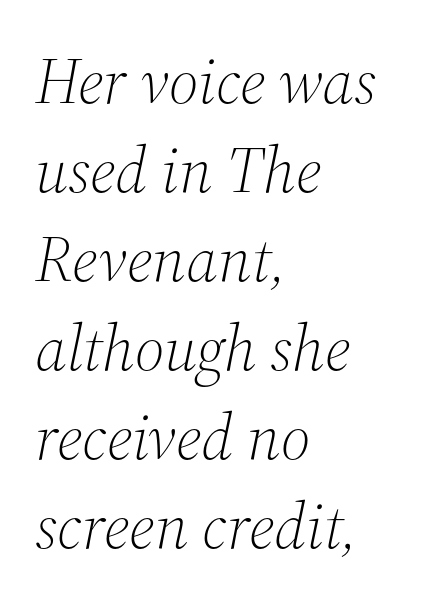
{"serif": "yes", "italic": "yes", "lean": "right", "slant_degrees": 12, "bold": "no", "weight": "light", "width": "normal", "stroke_contrast": "medium", "x_height": "medium", "monospaced": "no", "underline": "no", "align": "left", "line_spacing": "normal", "line_spacing_ratio": 1.37, "letter_spacing": "normal", "letter_spacing_em": 0.0, "glyph_px": 65}
